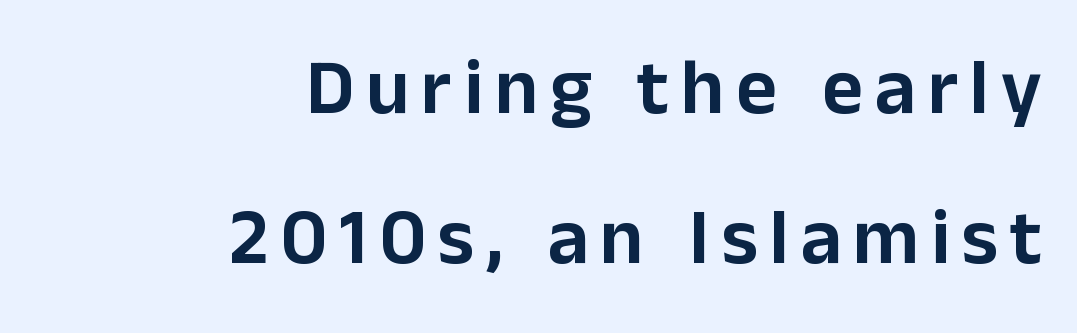
Q: Is the text italic (slanted)? A: No, it is upright.
Q: Is the typeface a serif or a sans-serif typeface? A: Sans-serif.
Q: Is the text underlined? A: No.
Q: How is the paragraph aligned? A: Right-aligned.
Q: Is the spacing between lines tight, normal or loose? A: Loose.
Q: Width (condensed, normal, or wide)? A: Normal.
Q: Stroke contrast? A: Low.
Q: x-height? A: Medium.
Q: Monospaced? A: No.
